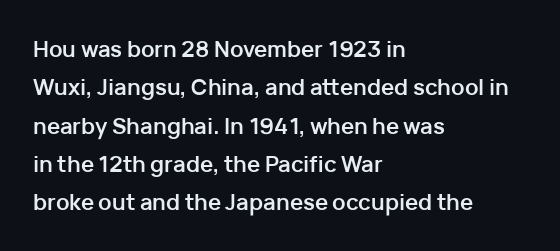
{"italic": "no", "bold": "yes", "underline": "no", "align": "left", "line_spacing_ratio": 1.74, "letter_spacing": "normal", "letter_spacing_em": 0.0, "glyph_px": 22}
